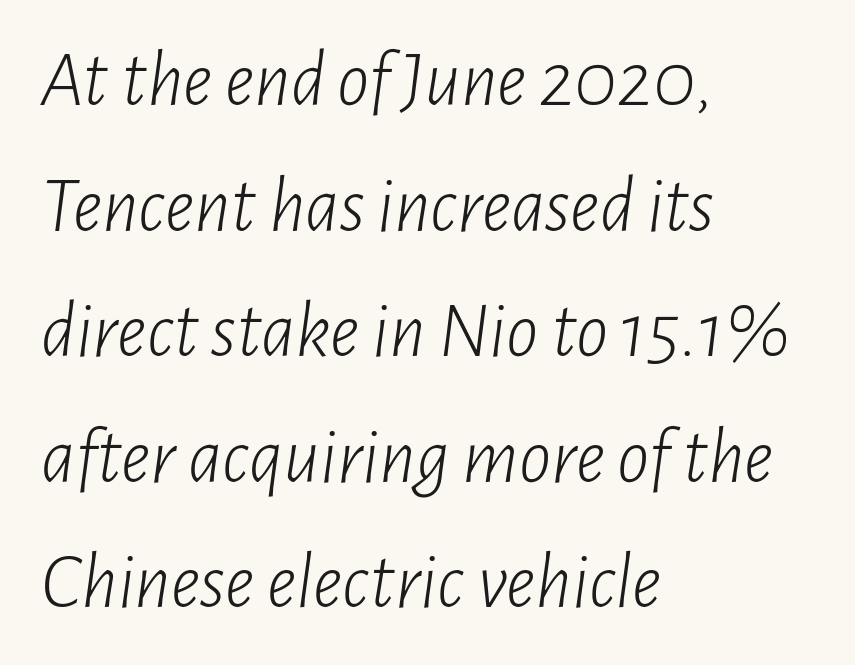
A typesetter would mark this as italic. The passage shown stacks its lines at a standard gap. Words float on clear page, feet unadorned. A quiet, ordinary-to-light weight characterises the typeface. Spacing verdict: proportional, widths tailored to each character. In terms of letterspacing, this is plain default setting.
